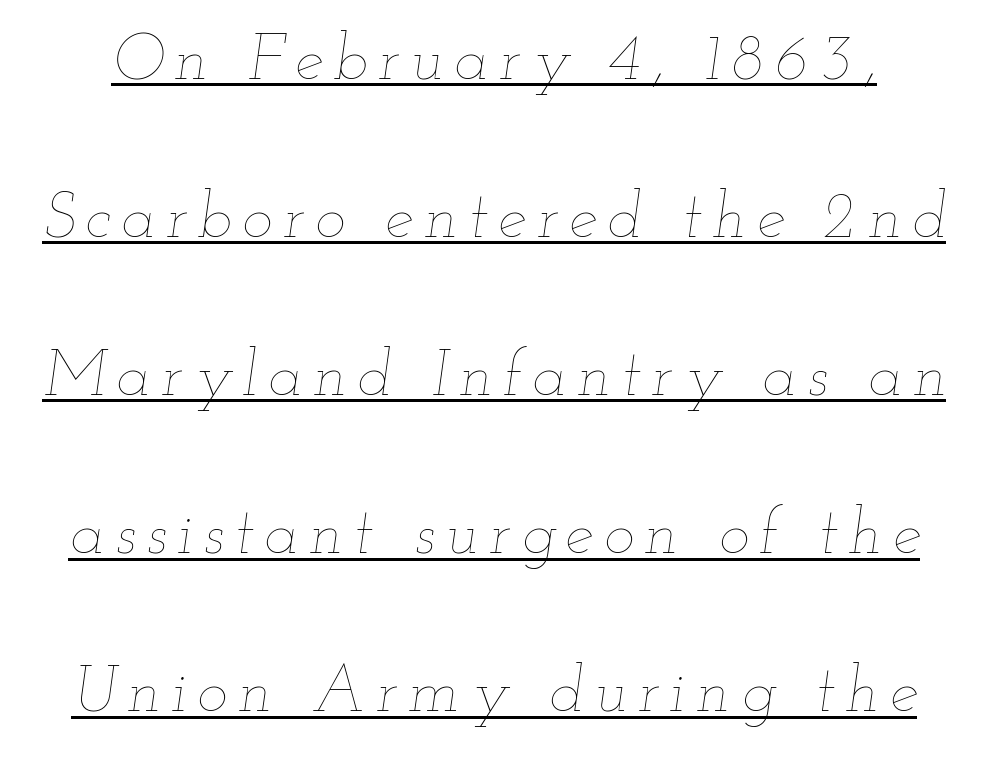
The image shows 64 px thin, wide type, italic (leaning right); set loose line spacing (2.47x), underlined; low stroke contrast and a small x-height.
